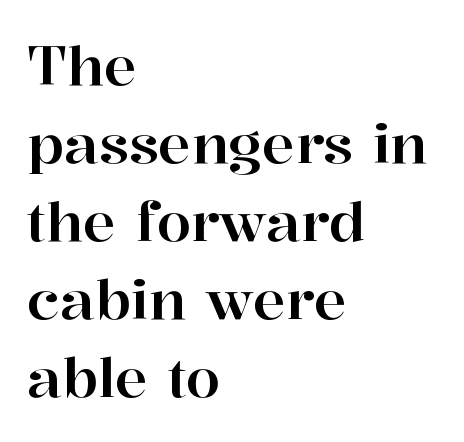
The image shows 55 px serif type, upright; set left-aligned, normal line spacing (1.42x), normal letter spacing, not underlined; high stroke contrast and a medium x-height.
